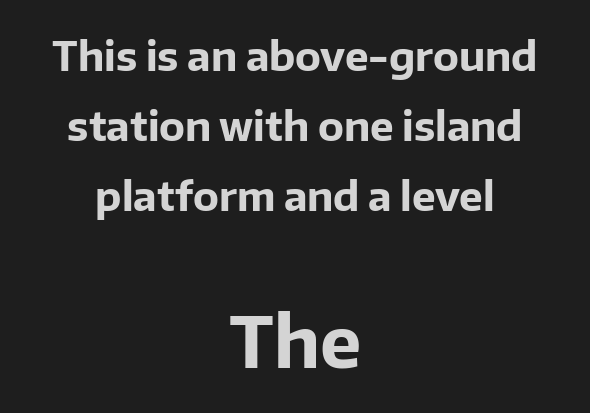
This is roman type, the default non-slanted kind. Top chunk: small. Bottom chunk: large. Summary of weight: heavy, a full bold. Teacher's note: observe the equal gaps on both sides — that is centered alignment. Classification — sans serif.
